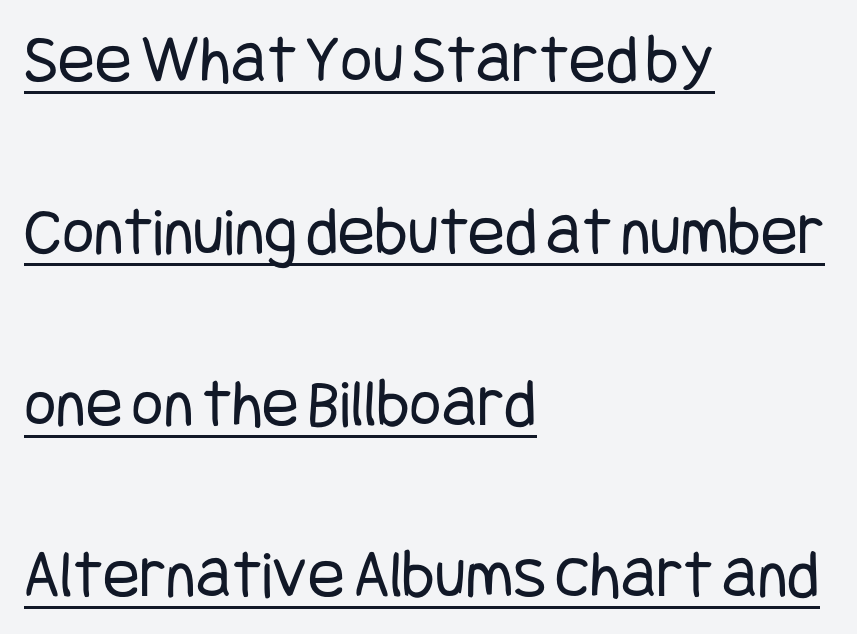
Q: Is the text bold? A: No.
Q: Is the text italic (slanted)? A: No, it is upright.
Q: Is the typeface a serif or a sans-serif typeface? A: Sans-serif.
Q: Is the text underlined? A: Yes.
Q: How is the paragraph aligned? A: Left-aligned.
Q: Is the spacing between letters normal or unusually wide? A: Normal.
Q: Is the spacing between lines tight, normal or loose? A: Loose.
Q: Width (condensed, normal, or wide)? A: Condensed.
Q: Stroke contrast? A: Low.
Q: x-height? A: Large.
